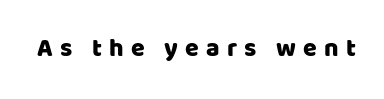
Each word looks stretched out because of the extra space between its letters. Italic? Not at all — the glyphs are vertical. Nobody drew a line under any word here.
